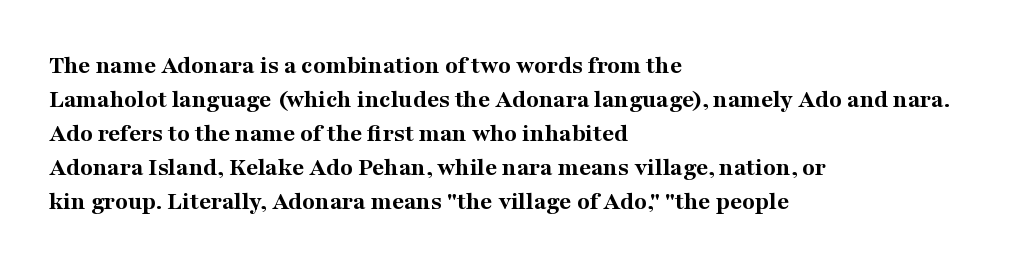
Q: Is the text bold? A: Yes.
Q: Is the text italic (slanted)? A: No, it is upright.
Q: Is the text underlined? A: No.
Q: How is the paragraph aligned? A: Left-aligned.
Q: Is the spacing between letters normal or unusually wide? A: Normal.
Q: Is the spacing between lines tight, normal or loose? A: Normal.
